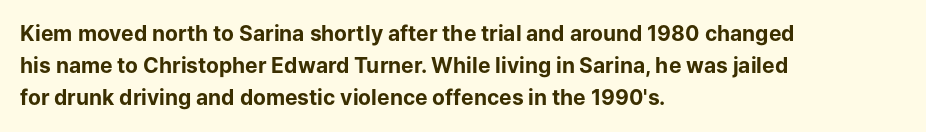
Tracking value appears to be zero — textbook default spacing. Is the type bold? Yes — the strokes are clearly thick and heavy. The block of text has a typical density, with ordinary space between rows. The rag falls on the right side of this text block. Words float on clear page, feet unadorned.
